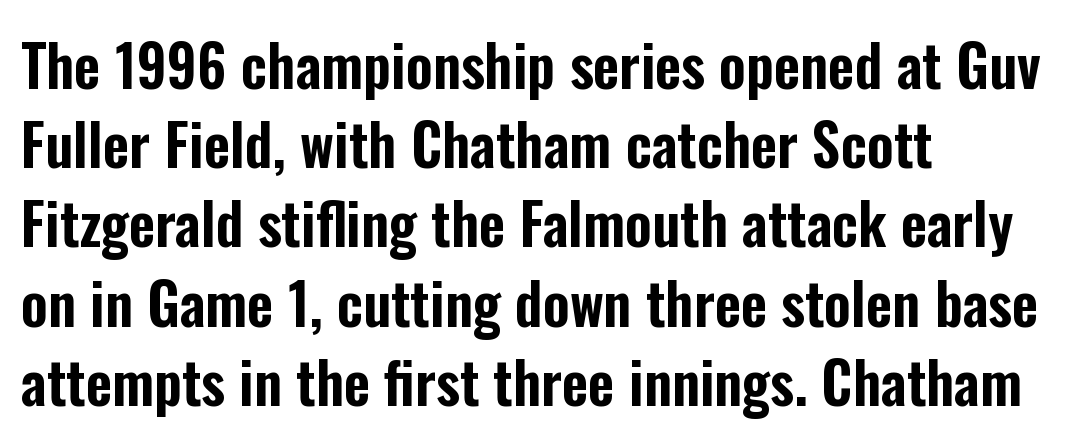
{"serif": "no", "italic": "no", "width": "condensed", "stroke_contrast": "low", "x_height": "medium", "monospaced": "no", "underline": "no", "align": "left", "line_spacing": "normal", "line_spacing_ratio": 1.39, "letter_spacing": "normal", "letter_spacing_em": 0.0, "glyph_px": 57}
